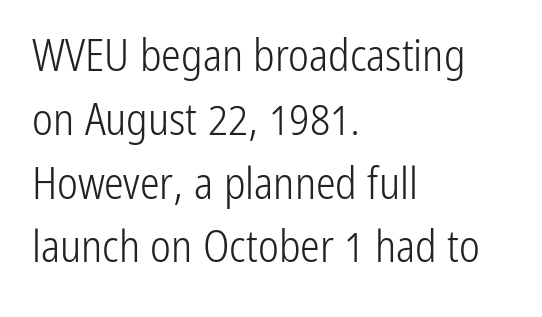
These lines sit exactly where default settings would place them. Alignment: flush left. To sum up the face: it is a sans, with no serifs. The passage shown is typed in a proportional face where columns would drift. Here the glyphs are tracked normally, forming tight word shapes.
